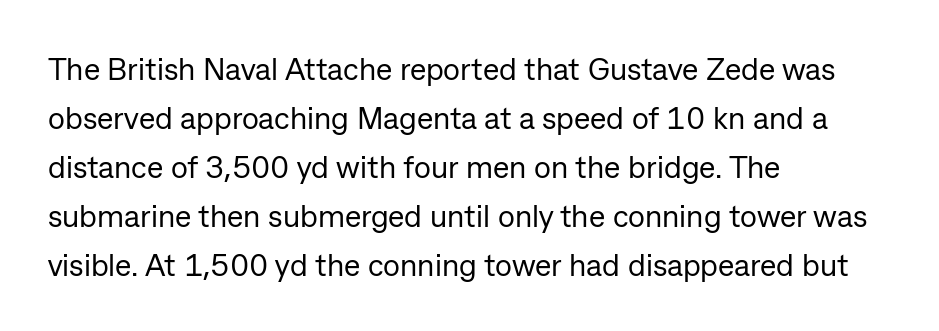
Q: Is the text bold? A: No.
Q: Is the text italic (slanted)? A: No, it is upright.
Q: Is the typeface a serif or a sans-serif typeface? A: Sans-serif.
Q: Is the text underlined? A: No.
Q: How is the paragraph aligned? A: Left-aligned.
Q: Is the spacing between letters normal or unusually wide? A: Normal.
Q: Is the spacing between lines tight, normal or loose? A: Normal.
Q: Width (condensed, normal, or wide)? A: Normal.
Q: Stroke contrast? A: Low.
Q: x-height? A: Medium.
Q: Monospaced? A: No.
